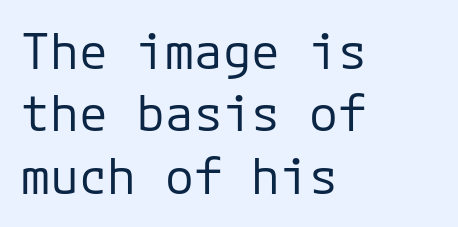
A sans-serif font was chosen for this passage. Think standard paragraph weight, or any step lighter than that. Lines of text with bare space underneath. These lines stack with their left ends in a neat column. The lettering stays uniformly vertical, giving the passage a roman look. This rendering leaves character spacing at its baseline value.
